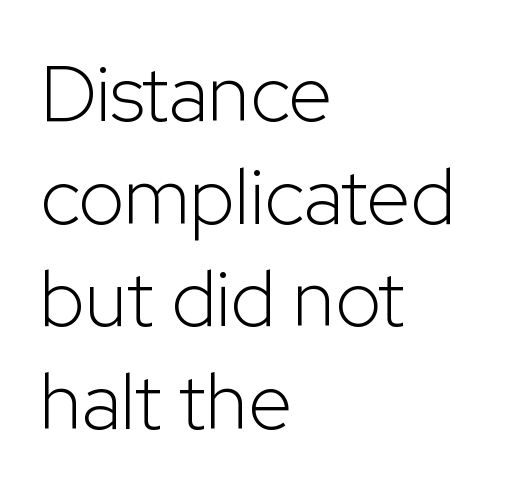
The image shows 79 px light sans-serif type, upright; set left-aligned, normal line spacing (1.3x), normal letter spacing, not underlined; low stroke contrast and a medium x-height.
